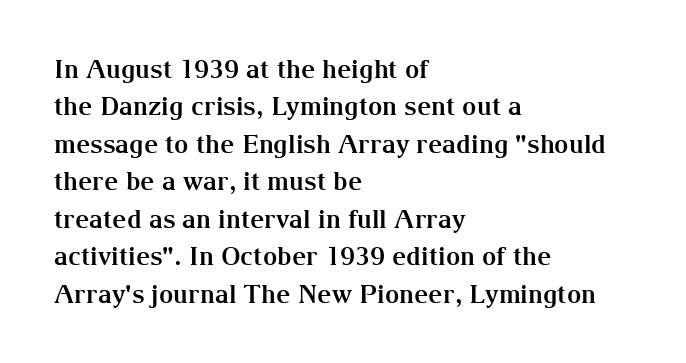
Q: Is the text bold? A: Yes.
Q: Is the text italic (slanted)? A: No, it is upright.
Q: Is the text underlined? A: No.
Q: How is the paragraph aligned? A: Left-aligned.
Q: Is the spacing between letters normal or unusually wide? A: Normal.
Q: Is the spacing between lines tight, normal or loose? A: Normal.
